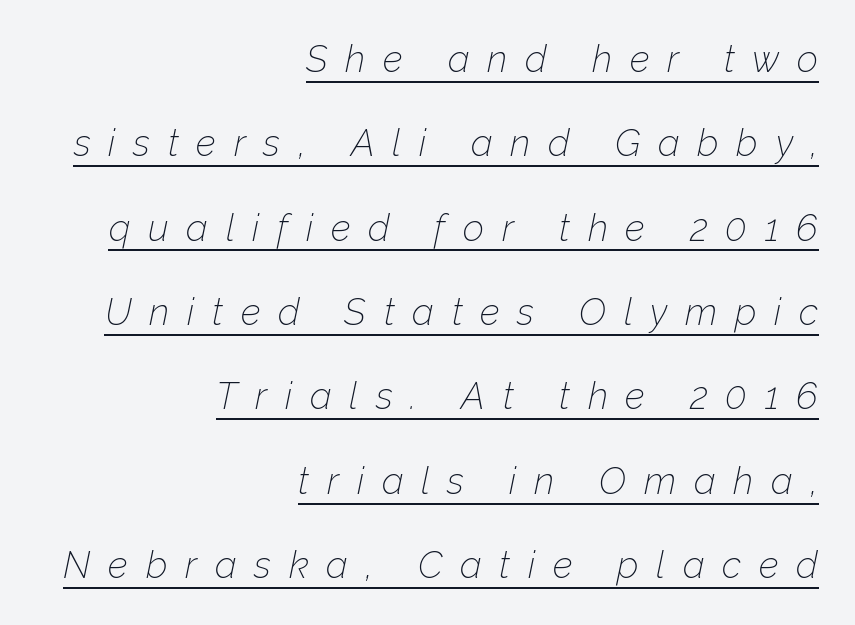
{"italic": "yes", "lean": "right", "slant_degrees": 12, "bold": "no", "weight": "thin", "width": "normal", "stroke_contrast": "low", "x_height": "medium", "monospaced": "no", "underline": "yes", "align": "right", "line_spacing": "loose", "line_spacing_ratio": 2.28, "letter_spacing": "wide", "letter_spacing_em": 0.48, "glyph_px": 37}
